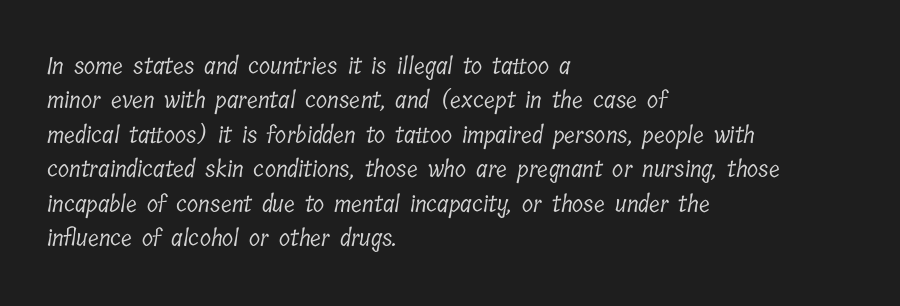
The image shows 23 px text type; set left-aligned, normal line spacing (1.5x), normal letter spacing, not underlined.
